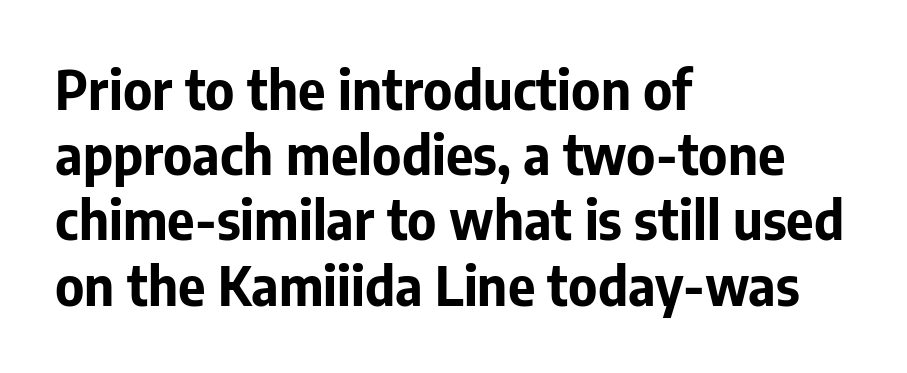
This is roman type, the default non-slanted kind. You can tell from the bare stems that sans-serif type was used. Short and long lines alike share a common starting point at left. Here the glyphs are tracked normally, forming tight word shapes.
